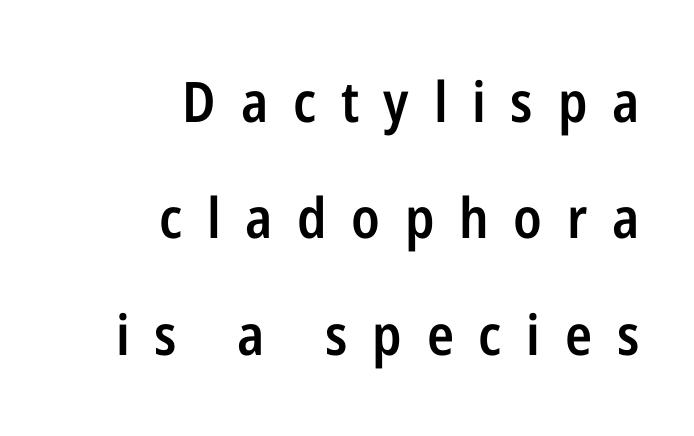
The font family rendered here belongs to the sans-serif group. Glyph-to-glyph distance is far greater than everyday printed text. The glyphs have the mass of a demibold cut, below bold. Nobody drew a line under any word here. Short and long lines alike share a common ending point at right.
